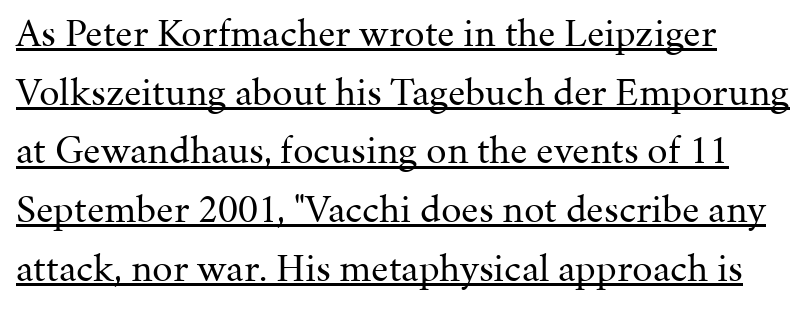
Looks like regular typesetting: each glyph gets only the width it needs. Serifs: yes, visible at the terminals of the letterforms. This is not heavy type; no bold has been used. Italic? Not at all — the glyphs are vertical. Regarding leading, the lines here are spaced in the standard way.
